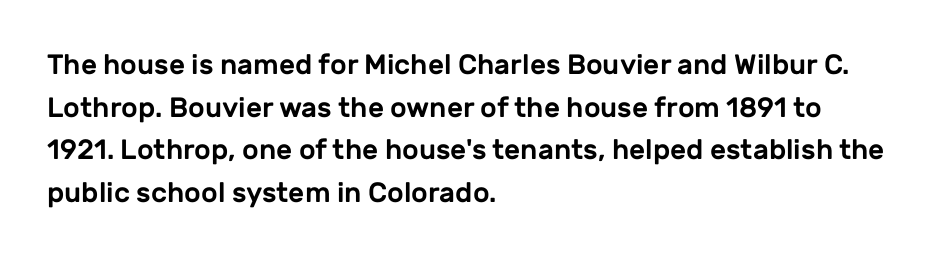
Q: Is the text italic (slanted)? A: No, it is upright.
Q: Is the typeface a serif or a sans-serif typeface? A: Sans-serif.
Q: Is the text underlined? A: No.
Q: How is the paragraph aligned? A: Left-aligned.
Q: Is the spacing between letters normal or unusually wide? A: Normal.
Q: Is the spacing between lines tight, normal or loose? A: Normal.
Q: Width (condensed, normal, or wide)? A: Normal.
Q: Stroke contrast? A: Low.
Q: x-height? A: Medium.
Q: Monospaced? A: No.
